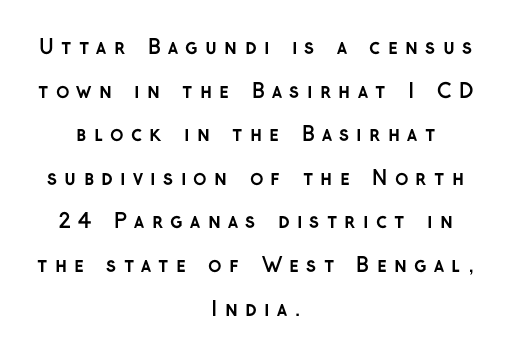
The image shows 20 px bold type, upright; set centered, loose line spacing (2.18x), unusually wide letter spacing (+0.36 em), not underlined.
